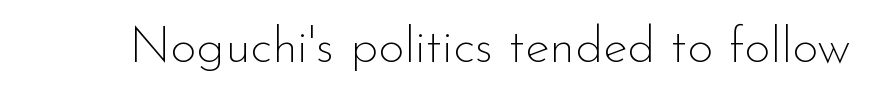
{"serif": "no", "italic": "no", "bold": "no", "weight": "thin", "width": "normal", "stroke_contrast": "low", "x_height": "small", "monospaced": "no", "underline": "no", "letter_spacing": "normal", "letter_spacing_em": 0.0, "glyph_px": 51}
